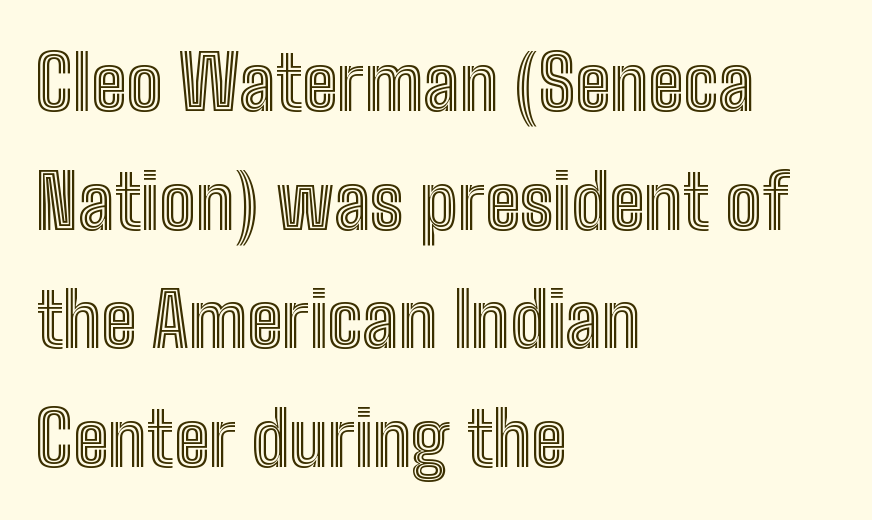
The gap between lines stays unmarked. The axis of the letterforms is exactly vertical. Do the characters align in a grid? No, the font is proportional. Horizontally, the lines are justified to the leading edge only.
